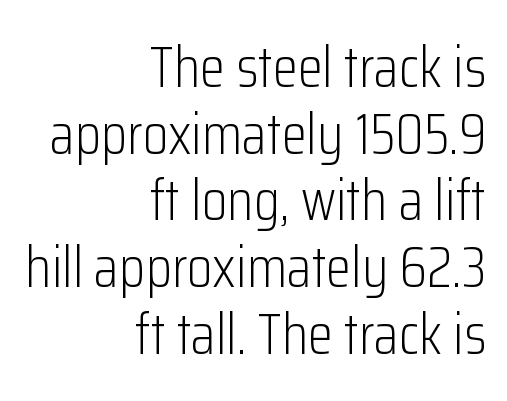
Leading: reduced. Spacing between characters is what you'd get straight out of the box. The passage shown is typeset with a sans-serif family. Glance below the letters and you will spot only blank space. Do the characters align in a grid? No, the font is proportional. Ordinary non-slanted type is in use.
